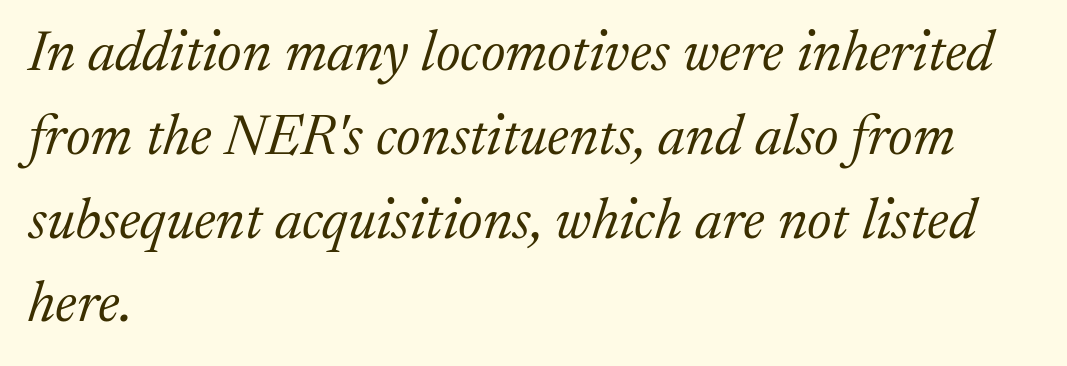
This sample has the flowing, uneven cadence of proportional lettering. Observe the serifs anchoring each vertical stroke in this sample. The baseline area is clear. This rendering uses left alignment, leaving the right contour irregular. The designer left line spacing at the default. Vertical stems look standard width or narrower in stroke.
